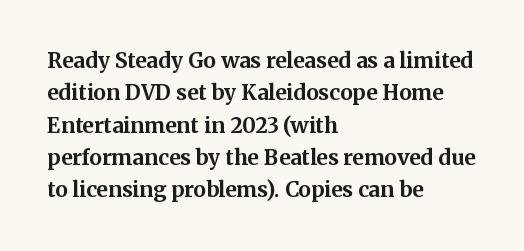
The image shows 21 px bold type, upright; set left-aligned, normal line spacing (1.54x), normal letter spacing, not underlined.
